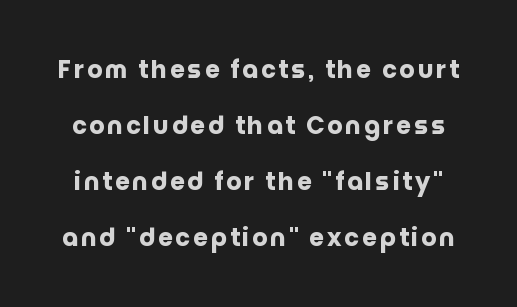
The image shows 24 px bold type, upright; set loose line spacing (2.33x), not underlined.
